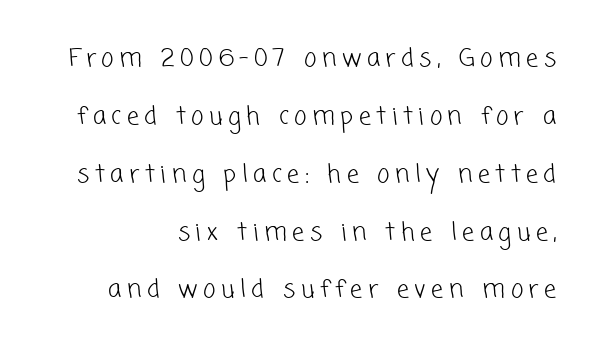
The cut favours lightness, reaching ordinary text weight at its darkest. Only glyphs here, with clear space below each row. How are the letters spaced? Widely, with obvious added tracking. Reading down the column, the eye jumps a long way to each next line.
